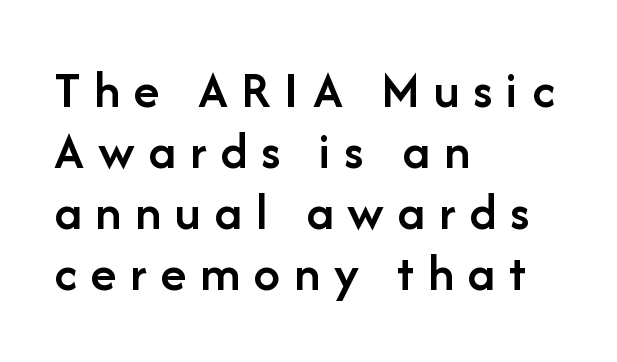
A bit beefed up — I'd call it semibold rather than bold. Character widths vary here, with narrow letters taking less room than wide ones. Leading is clearly below the norm, producing a dense column. Posture: straight, roman, zero tilt.
